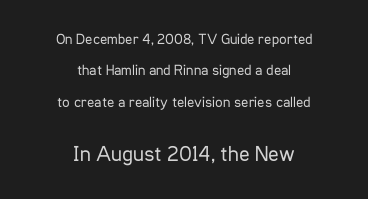
Which margin do the lines hug? Neither — every line sits in the middle. Unbolded letterforms with no extra heft. What stands out about the letter spacing? Nothing — it is the standard amount. Is there any slant? The stems are plumb.
